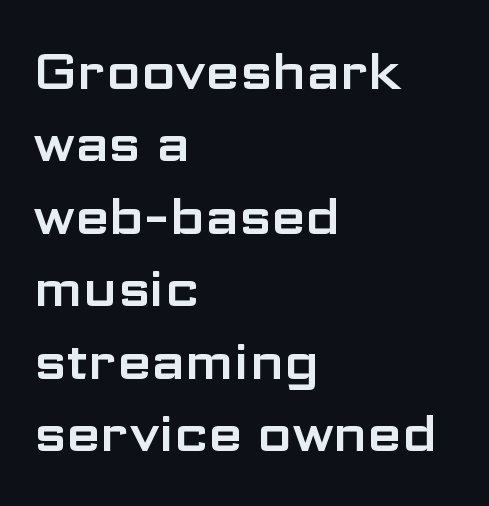
The image shows 50 px wide sans-serif type, upright; set left-aligned, normal line spacing (1.45x), normal letter spacing, not underlined; low stroke contrast and a medium x-height.
